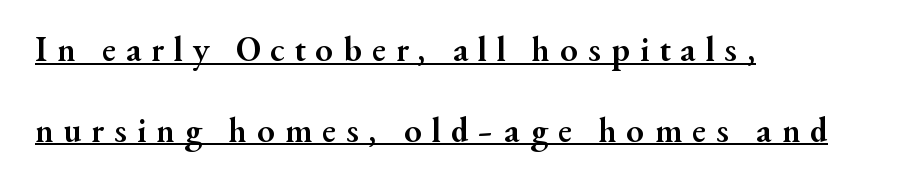
The image shows 36 px semibold serif type, upright; set left-aligned, loose line spacing (2.24x), unusually wide letter spacing (+0.27 em), underlined; medium stroke contrast and a small x-height.
